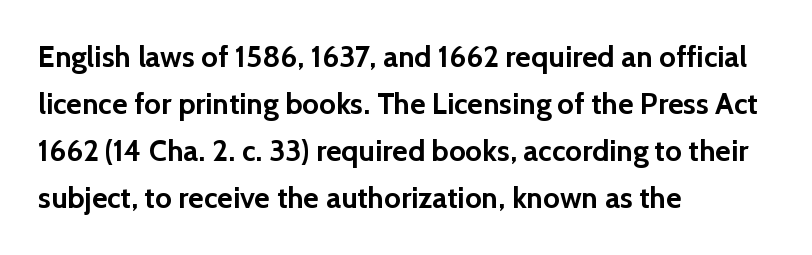
{"serif": "no", "italic": "no", "bold": "yes", "weight": "semibold", "width": "normal", "x_height": "medium", "monospaced": "no", "underline": "no", "align": "left", "line_spacing": "normal", "line_spacing_ratio": 1.57, "letter_spacing": "normal", "letter_spacing_em": 0.0, "glyph_px": 30}
